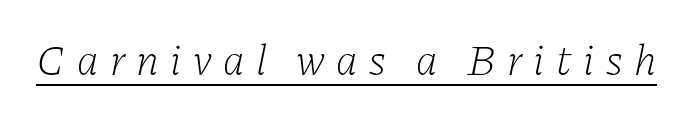
The letters advance in unequal steps, a hallmark of proportional type. Observe the lean: these are italic letterforms. The rendering shows small feet on the letterforms — a serif design. Someone cranked the tracking dial way up on this one. A baseline rule has been typeset under these characters. Heaviness? Minimal to ordinary, like unemphasized prose.
